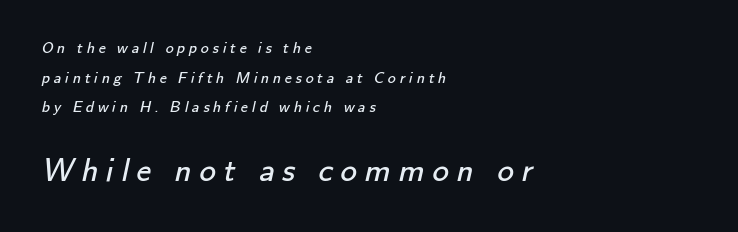
{"serif": "no", "bold": "no", "weight": "regular", "width": "normal", "stroke_contrast": "low", "x_height": "small", "monospaced": "no", "underline": "no", "align": "left", "line_spacing_ratio": 1.85, "letter_spacing": "wide", "letter_spacing_em": 0.23, "larger_block": "second", "size_ratio": 2.06, "glyph_px": 33}
